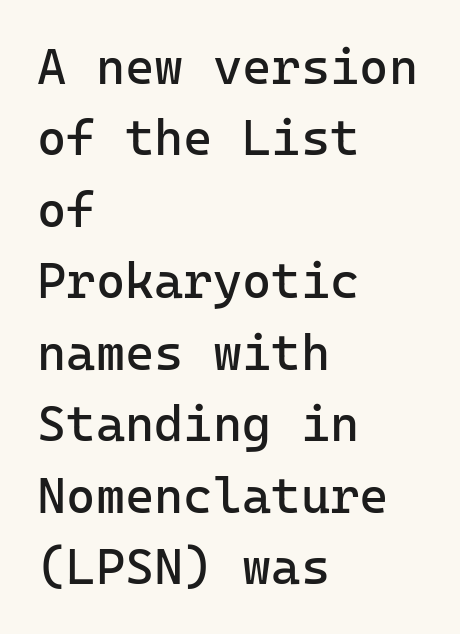
{"serif": "no", "italic": "no", "bold": "no", "weight": "regular", "width": "normal", "stroke_contrast": "low", "x_height": "medium", "monospaced": "yes", "underline": "no", "align": "left", "line_spacing": "normal", "line_spacing_ratio": 1.43, "letter_spacing": "normal", "letter_spacing_em": 0.0, "glyph_px": 50}
